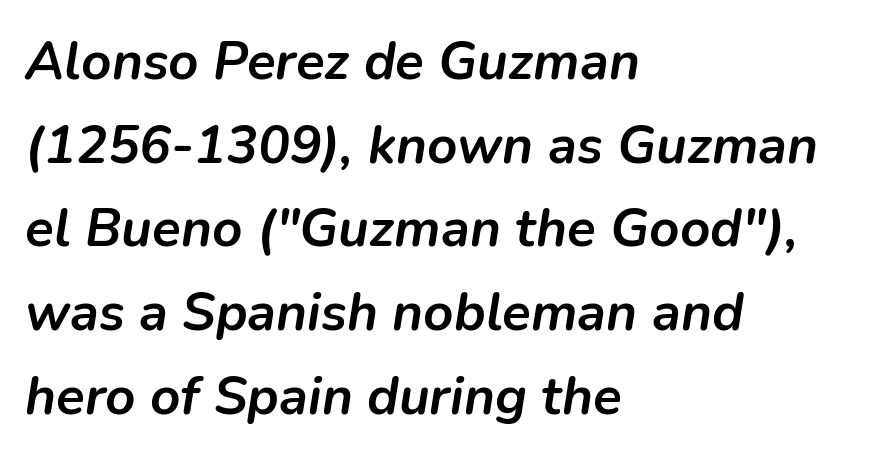
{"italic": "yes", "lean": "right", "slant_degrees": 9, "bold": "yes", "weight": "semibold", "width": "normal", "stroke_contrast": "low", "x_height": "medium", "monospaced": "no", "underline": "no", "align": "left", "line_spacing": "normal", "line_spacing_ratio": 1.58, "letter_spacing": "normal", "letter_spacing_em": 0.0, "glyph_px": 53}
